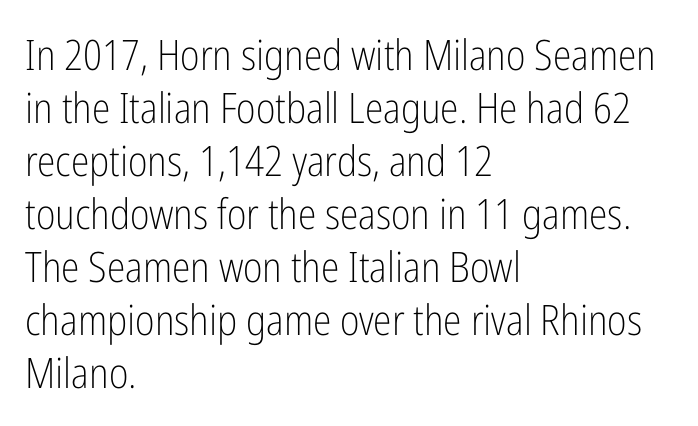
Q: Is the text bold? A: No.
Q: Is the text italic (slanted)? A: No, it is upright.
Q: Is the typeface a serif or a sans-serif typeface? A: Sans-serif.
Q: Is the text underlined? A: No.
Q: How is the paragraph aligned? A: Left-aligned.
Q: Is the spacing between letters normal or unusually wide? A: Normal.
Q: Is the spacing between lines tight, normal or loose? A: Normal.
Q: Width (condensed, normal, or wide)? A: Condensed.
Q: Stroke contrast? A: Low.
Q: x-height? A: Medium.
Q: Monospaced? A: No.
